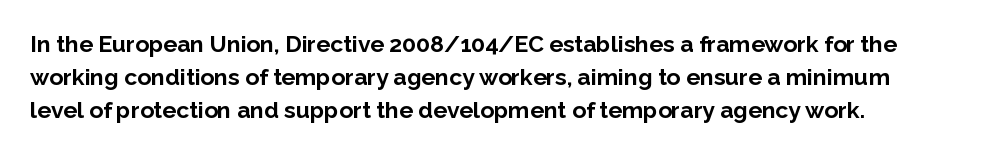
Q: Is the text bold? A: Yes.
Q: Is the text italic (slanted)? A: No, it is upright.
Q: Is the text underlined? A: No.
Q: How is the paragraph aligned? A: Left-aligned.
Q: Is the spacing between letters normal or unusually wide? A: Normal.
Q: Is the spacing between lines tight, normal or loose? A: Normal.
